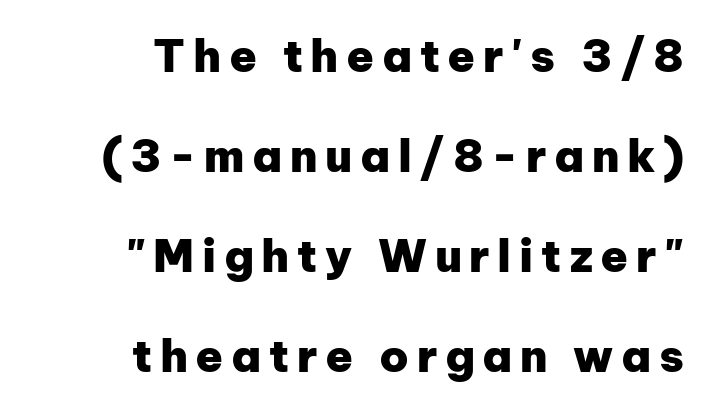
Q: Is the text bold? A: Yes.
Q: Is the text italic (slanted)? A: No, it is upright.
Q: Is the typeface a serif or a sans-serif typeface? A: Sans-serif.
Q: Is the text underlined? A: No.
Q: How is the paragraph aligned? A: Right-aligned.
Q: Is the spacing between lines tight, normal or loose? A: Loose.
Q: Width (condensed, normal, or wide)? A: Normal.
Q: Stroke contrast? A: Low.
Q: x-height? A: Medium.
Q: Monospaced? A: No.
